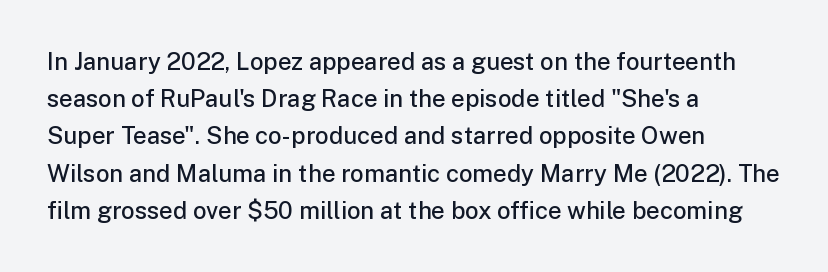
If you measured baseline to baseline, you'd find a middling distance. Summary of weight: moderately heavy, a semibold. Horizontal alignment here is leftward, the default for most running prose. Beneath every word, the page is bare.
